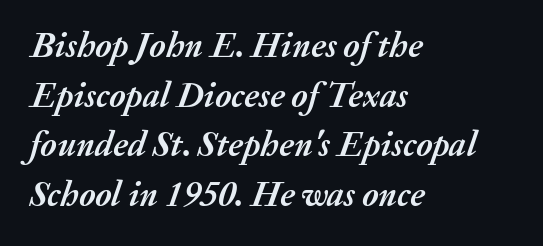
The image shows 35 px semibold type, italic (leaning right); set left-aligned, normal line spacing (1.42x), normal letter spacing, not underlined; medium stroke contrast and a medium x-height.
